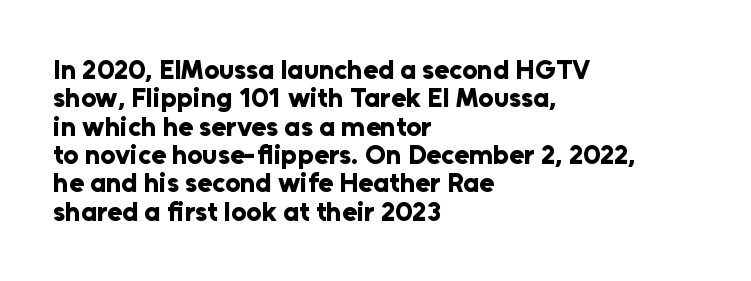
The image shows 27 px bold type, upright; set left-aligned, tight line spacing (1.05x), normal letter spacing, not underlined.
